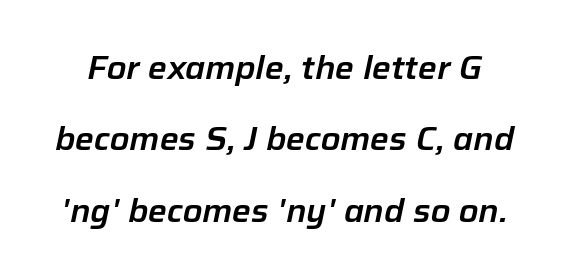
The typography opts for an oblique posture over an upright one. Short note: letters normally spaced. Baseline-to-baseline distance is far greater than the letter height. Words float on clear page, feet unadorned. The passage shown is typed in a proportional face where columns would drift.
